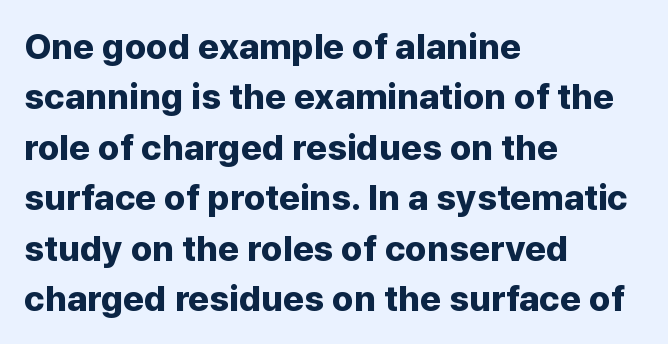
The image shows 36 px bold sans-serif type, upright; set left-aligned, normal line spacing (1.4x), normal letter spacing, not underlined; low stroke contrast and a medium x-height.
